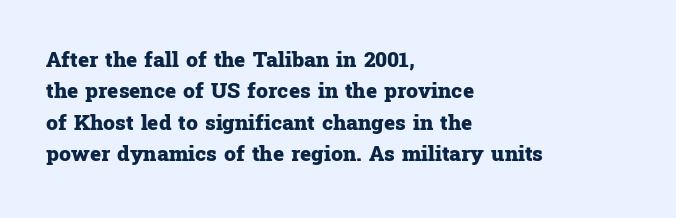
Q: Is the text bold? A: Yes.
Q: Is the text italic (slanted)? A: No, it is upright.
Q: Is the text underlined? A: No.
Q: How is the paragraph aligned? A: Left-aligned.
Q: Is the spacing between letters normal or unusually wide? A: Normal.
Q: Is the spacing between lines tight, normal or loose? A: Normal.
